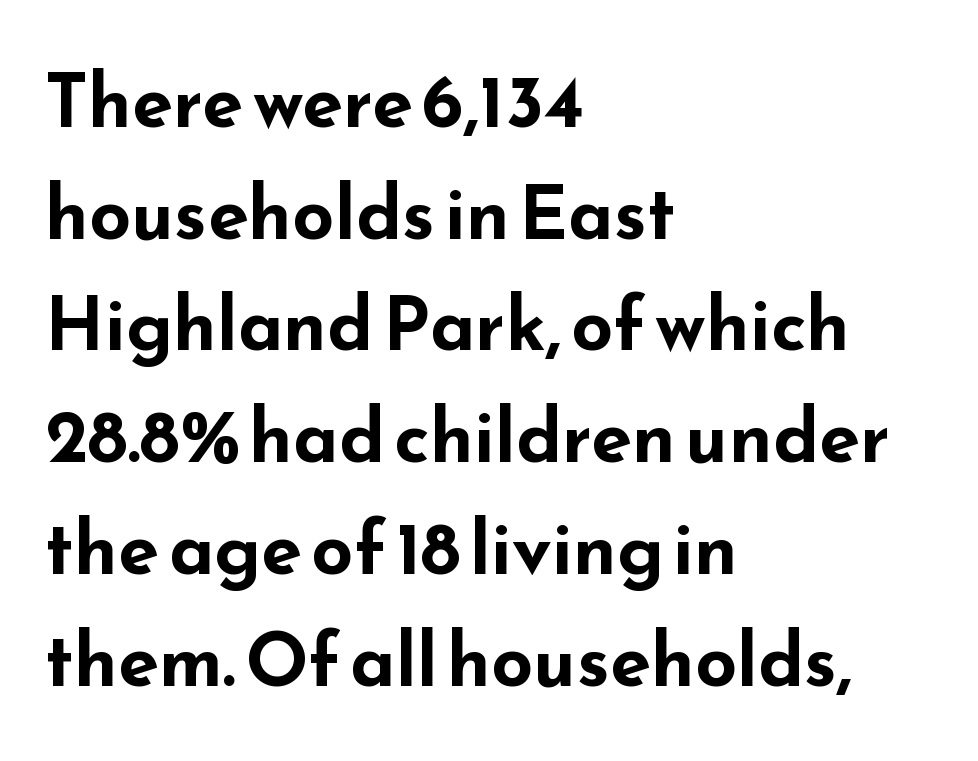
{"serif": "no", "italic": "no", "bold": "yes", "weight": "bold", "width": "wide", "stroke_contrast": "low", "x_height": "small", "monospaced": "no", "underline": "no", "align": "left", "line_spacing": "normal", "line_spacing_ratio": 1.51, "letter_spacing": "normal", "letter_spacing_em": 0.0, "glyph_px": 74}
